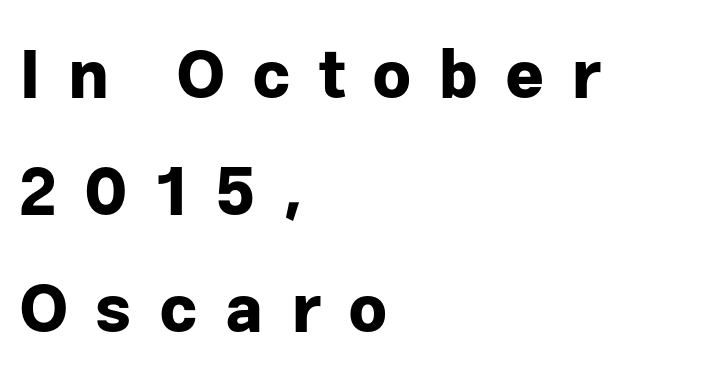
{"serif": "no", "italic": "no", "bold": "yes", "weight": "bold", "width": "normal", "stroke_contrast": "low", "x_height": "medium", "monospaced": "no", "underline": "no", "align": "left", "line_spacing_ratio": 1.75, "letter_spacing": "wide", "letter_spacing_em": 0.4, "glyph_px": 67}
